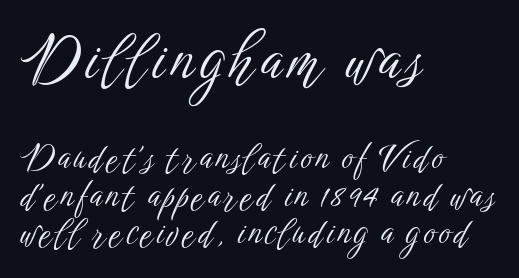
Q: Is the text bold? A: No.
Q: Is the text italic (slanted)? A: Yes.
Q: Is the typeface a serif or a sans-serif typeface? A: Sans-serif.
Q: Is the text underlined? A: No.
Q: How is the paragraph aligned? A: Left-aligned.
Q: Is the spacing between lines tight, normal or loose? A: Tight.
Q: Which block of text is set in a larger size, the first (top) or the second (bottom)? A: The first (top) one.
Q: Width (condensed, normal, or wide)? A: Condensed.
Q: Stroke contrast? A: Low.
Q: x-height? A: Medium.
Q: Monospaced? A: No.
